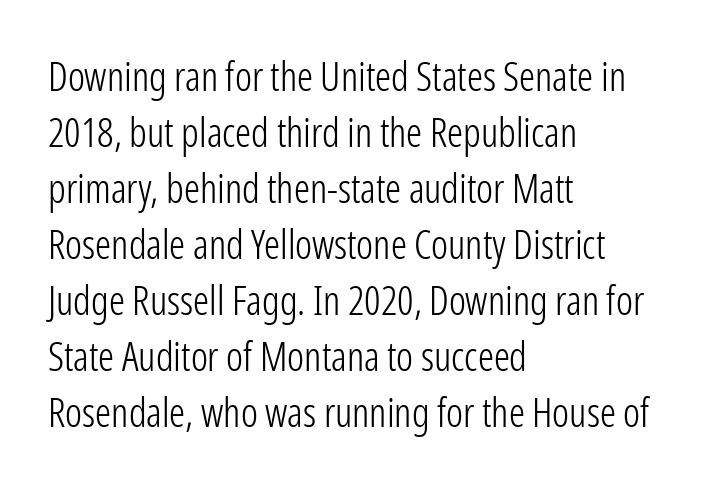
Each new line begins a customary step beneath the previous one. Alignment: flush left. The weight tops out at a normal text grade. In terms of posture, this sample is upright. Font category for this specimen: sans-serif.
